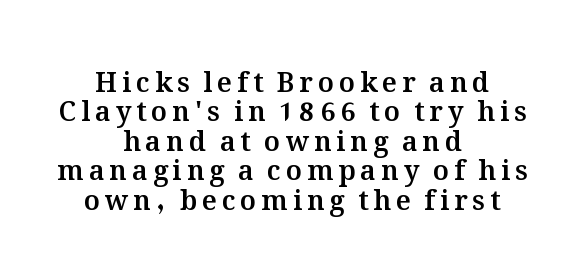
Q: Is the text italic (slanted)? A: No, it is upright.
Q: Is the text underlined? A: No.
Q: How is the paragraph aligned? A: Centered.
Q: Is the spacing between lines tight, normal or loose? A: Tight.
